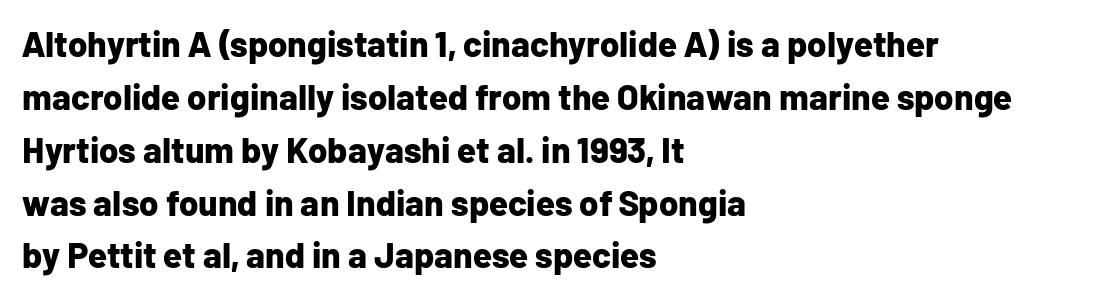
{"serif": "no", "italic": "no", "bold": "yes", "weight": "bold", "width": "normal", "stroke_contrast": "low", "x_height": "medium", "monospaced": "no", "underline": "no", "align": "left", "line_spacing": "normal", "line_spacing_ratio": 1.51, "letter_spacing": "normal", "letter_spacing_em": 0.0, "glyph_px": 35}
